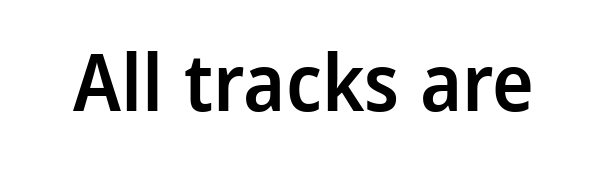
The letters are semibold — heavier than regular but short of a full bold. Posture: upright roman. Proportional: the letters do not fall into vertical columns. Inter-character spacing is left at the font's built-in metrics.
